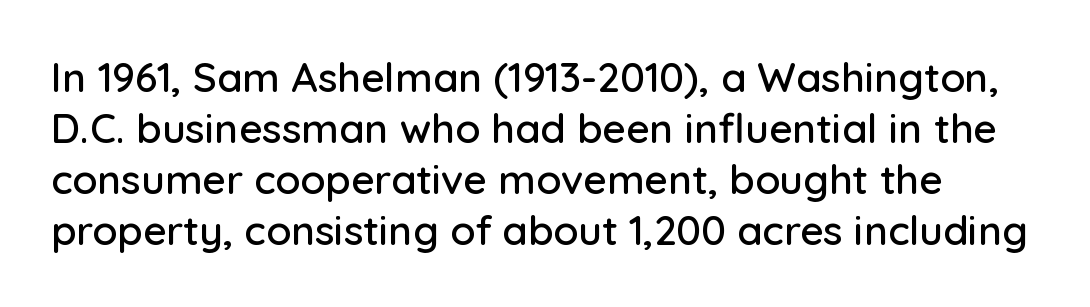
Q: Is the text italic (slanted)? A: No, it is upright.
Q: Is the typeface a serif or a sans-serif typeface? A: Sans-serif.
Q: Is the text underlined? A: No.
Q: Is the spacing between letters normal or unusually wide? A: Normal.
Q: Width (condensed, normal, or wide)? A: Normal.
Q: Stroke contrast? A: Low.
Q: x-height? A: Medium.
Q: Monospaced? A: No.
